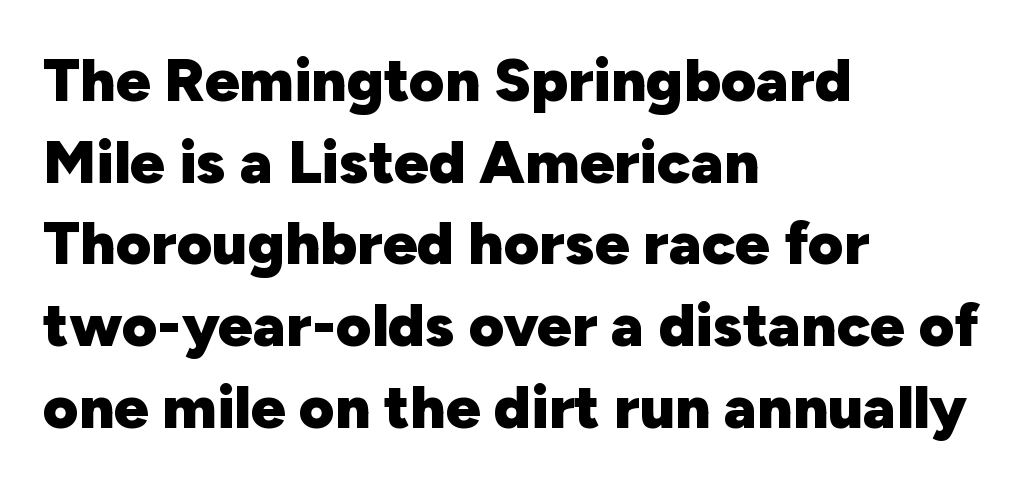
Line starts are locked; line ends wander. The designer left line spacing at the default. Do the letters lean? They stand straight. Is this a fixed-width face? No — the glyphs have proportional, varying widths.
